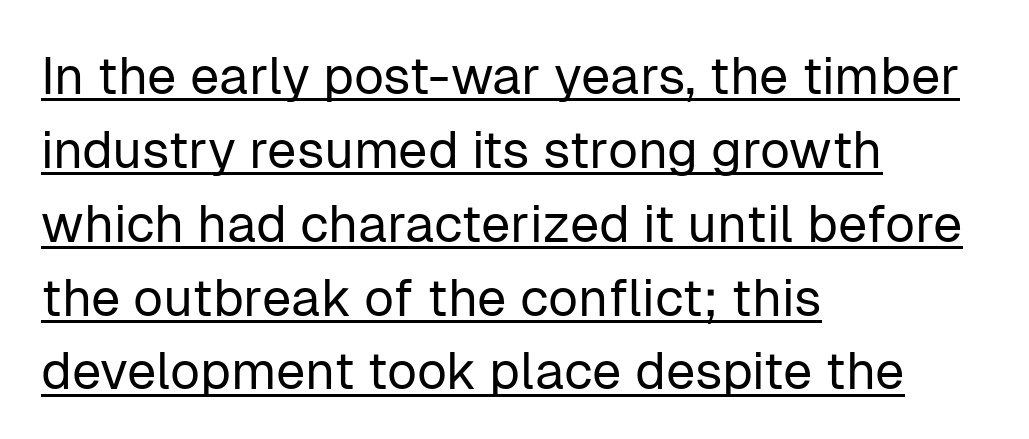
Varying glyph widths throughout — classic text-font behaviour. In CSS terms this would be text-align: left. These glyphs show unthickened strokes, regular width or finer. These lines are composed in type without serifs.
